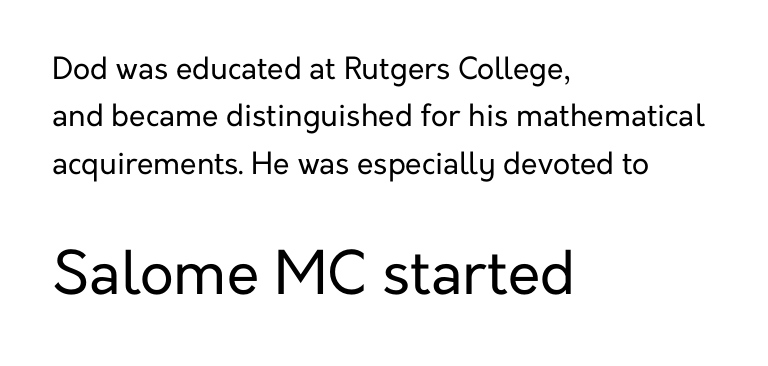
The image shows 59 px regular-weight sans-serif type, upright; set left-aligned, normal line spacing (1.58x), normal letter spacing, not underlined; the second (bottom) block is 1.97x larger; low stroke contrast and a medium x-height.
